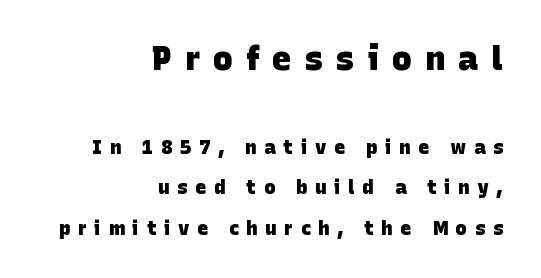
Glance below the letters and you will spot only blank space. Each letter keeps its own natural width here, so spacing adapts to shape. A sans-serif font was chosen for this passage. Baseline-to-baseline distance is far greater than the letter height. Substantial extra tracking has been applied to these lines. One-word summary of the alignment: right.
